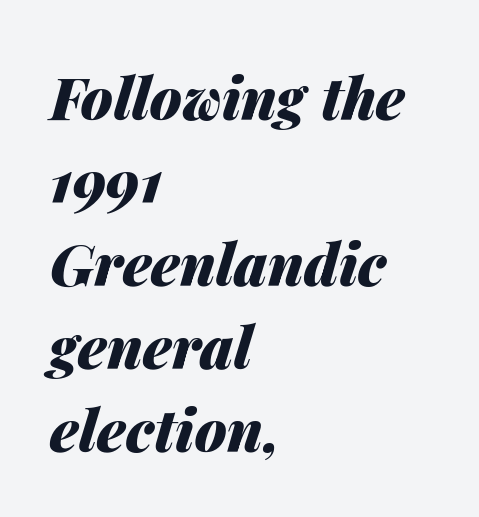
The image shows 58 px heavy type, italic (leaning right); set left-aligned, normal line spacing (1.43x), normal letter spacing, not underlined; medium stroke contrast and a medium x-height.
